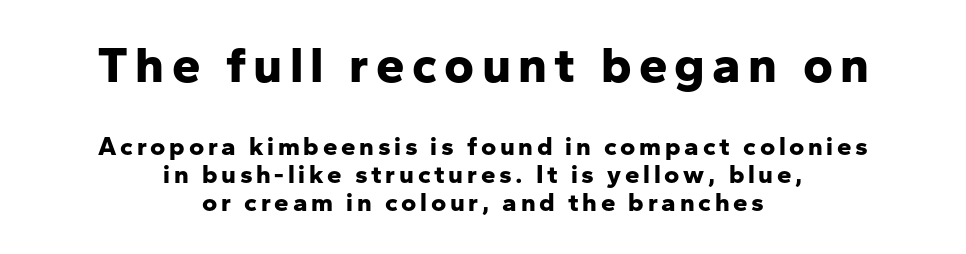
Q: Is the text bold? A: Yes.
Q: Is the text italic (slanted)? A: No, it is upright.
Q: Is the typeface a serif or a sans-serif typeface? A: Sans-serif.
Q: Is the text underlined? A: No.
Q: How is the paragraph aligned? A: Centered.
Q: Is the spacing between lines tight, normal or loose? A: Tight.
Q: Which block of text is set in a larger size, the first (top) or the second (bottom)? A: The first (top) one.
Q: Width (condensed, normal, or wide)? A: Normal.
Q: Stroke contrast? A: Low.
Q: x-height? A: Medium.
Q: Monospaced? A: No.
